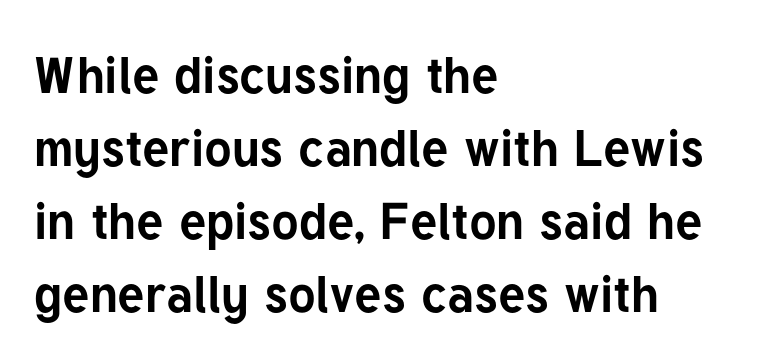
Q: Is the text bold? A: Yes.
Q: Is the text italic (slanted)? A: No, it is upright.
Q: Is the typeface a serif or a sans-serif typeface? A: Sans-serif.
Q: Is the text underlined? A: No.
Q: How is the paragraph aligned? A: Left-aligned.
Q: Is the spacing between letters normal or unusually wide? A: Normal.
Q: Is the spacing between lines tight, normal or loose? A: Normal.
Q: Width (condensed, normal, or wide)? A: Normal.
Q: Stroke contrast? A: Low.
Q: x-height? A: Medium.
Q: Monospaced? A: No.
